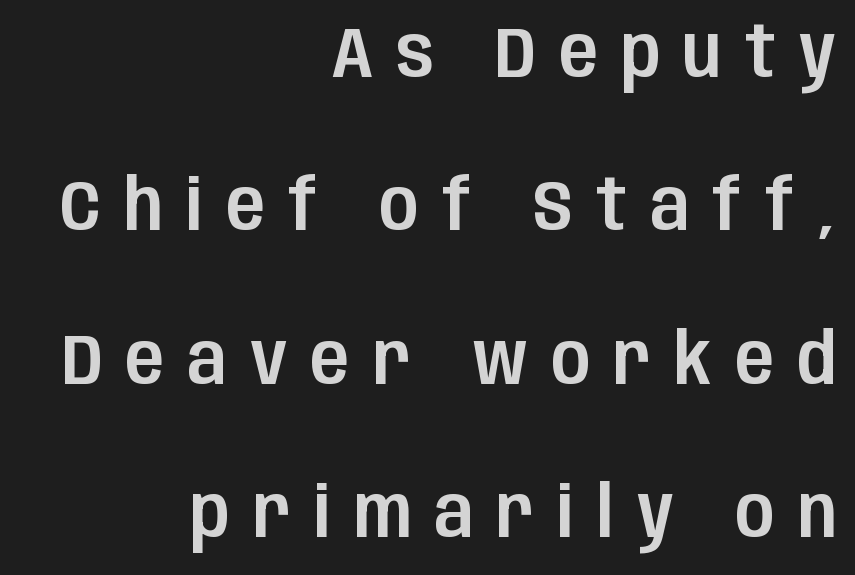
The image shows 72 px condensed sans-serif type, upright; set right-aligned, loose line spacing (2.13x), unusually wide letter spacing (+0.32 em), not underlined; low stroke contrast and a large x-height.
